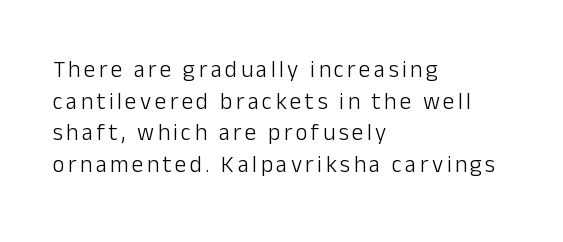
The image shows 23 px text type, upright; set left-aligned, normal line spacing (1.38x), not underlined.
